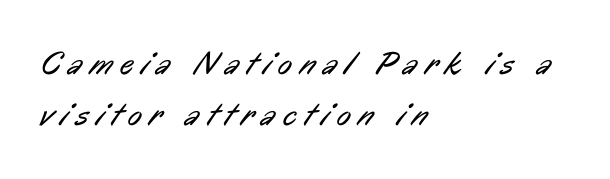
The image shows 33 px regular-weight, condensed sans-serif type; set left-aligned, normal line spacing (1.54x), unusually wide letter spacing (+0.24 em), not underlined; low stroke contrast and a medium x-height.
